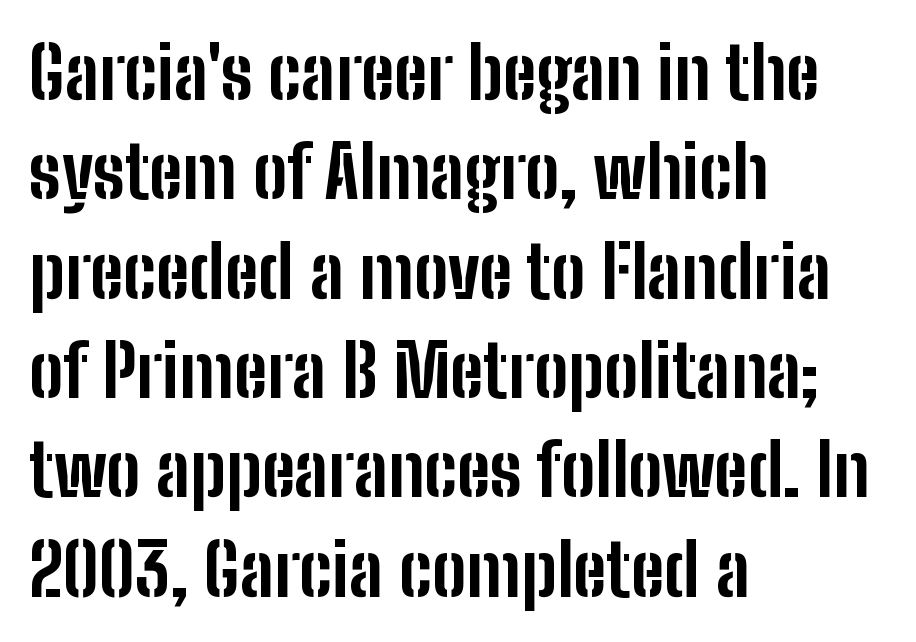
Q: Is the text bold? A: Yes.
Q: Is the text italic (slanted)? A: No, it is upright.
Q: Is the typeface a serif or a sans-serif typeface? A: Sans-serif.
Q: Is the text underlined? A: No.
Q: How is the paragraph aligned? A: Left-aligned.
Q: Is the spacing between letters normal or unusually wide? A: Normal.
Q: Is the spacing between lines tight, normal or loose? A: Normal.
Q: Width (condensed, normal, or wide)? A: Condensed.
Q: Stroke contrast? A: Low.
Q: x-height? A: Medium.
Q: Monospaced? A: No.
